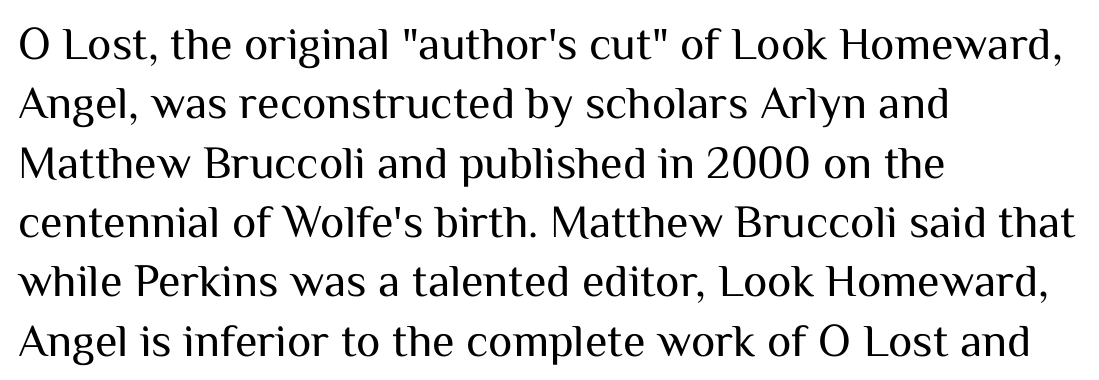
The image shows 46 px regular-weight sans-serif type, upright; set left-aligned, normal line spacing (1.29x), normal letter spacing, not underlined; medium stroke contrast and a medium x-height.
